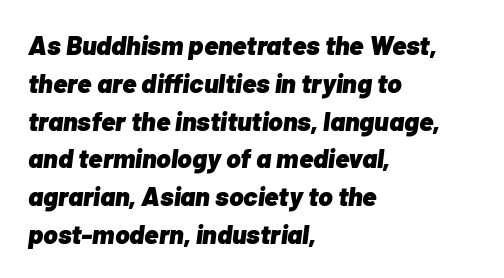
The image shows 27 px bold type, italic (leaning right); set left-aligned, normal line spacing (1.4x), normal letter spacing, not underlined.
